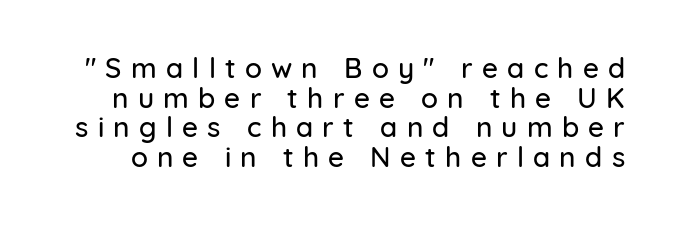
The image shows 28 px sans-serif type, upright; set tight line spacing (1.06x), unusually wide letter spacing (+0.33 em), not underlined; low stroke contrast and a medium x-height.
